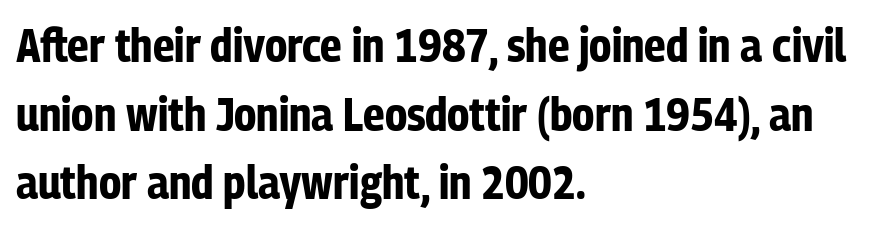
Q: Is the text bold? A: Yes.
Q: Is the text italic (slanted)? A: No, it is upright.
Q: Is the typeface a serif or a sans-serif typeface? A: Sans-serif.
Q: Is the text underlined? A: No.
Q: How is the paragraph aligned? A: Left-aligned.
Q: Is the spacing between letters normal or unusually wide? A: Normal.
Q: Is the spacing between lines tight, normal or loose? A: Normal.
Q: Width (condensed, normal, or wide)? A: Condensed.
Q: Stroke contrast? A: Low.
Q: x-height? A: Medium.
Q: Monospaced? A: No.
